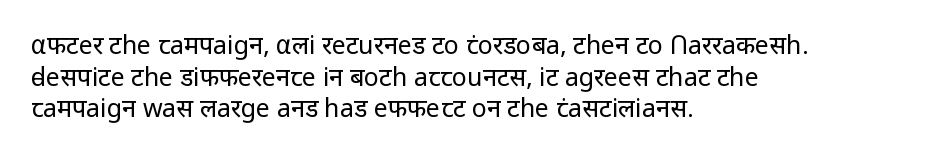
{"italic": "no", "bold": "no", "underline": "no", "align": "left", "line_spacing": "normal", "line_spacing_ratio": 1.27, "letter_spacing": "normal", "letter_spacing_em": 0.0, "glyph_px": 25}
